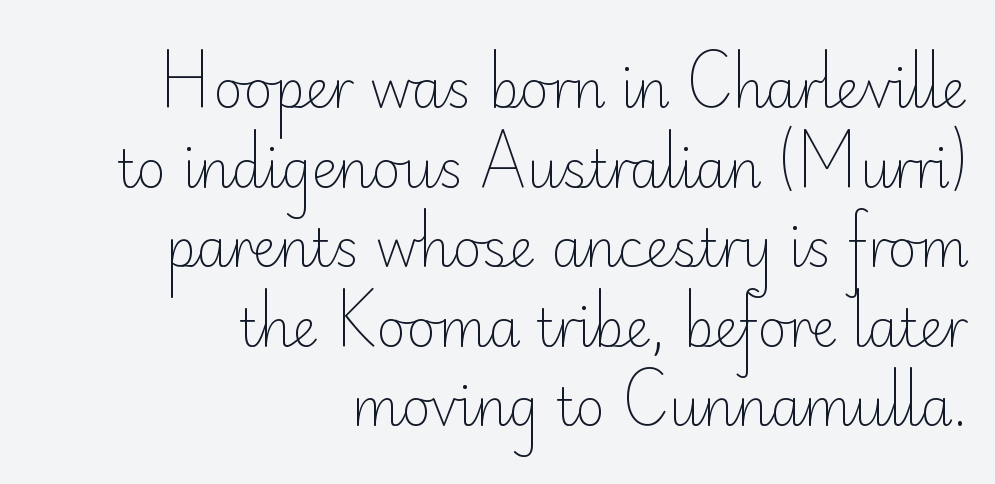
Q: Is the text bold? A: No.
Q: Is the text italic (slanted)? A: No, it is upright.
Q: Is the typeface a serif or a sans-serif typeface? A: Sans-serif.
Q: Is the text underlined? A: No.
Q: How is the paragraph aligned? A: Right-aligned.
Q: Is the spacing between letters normal or unusually wide? A: Normal.
Q: Is the spacing between lines tight, normal or loose? A: Normal.
Q: Width (condensed, normal, or wide)? A: Normal.
Q: Stroke contrast? A: Low.
Q: x-height? A: Small.
Q: Monospaced? A: No.
